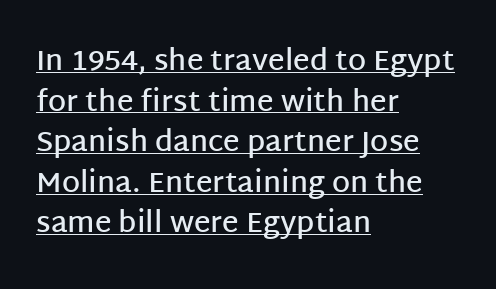
Q: Is the text bold? A: Semi-bold.
Q: Is the text italic (slanted)? A: No, it is upright.
Q: Is the typeface a serif or a sans-serif typeface? A: Sans-serif.
Q: Is the text underlined? A: Yes.
Q: How is the paragraph aligned? A: Left-aligned.
Q: Is the spacing between letters normal or unusually wide? A: Normal.
Q: Is the spacing between lines tight, normal or loose? A: Normal.
Q: Width (condensed, normal, or wide)? A: Normal.
Q: Stroke contrast? A: Low.
Q: x-height? A: Large.
Q: Monospaced? A: No.
